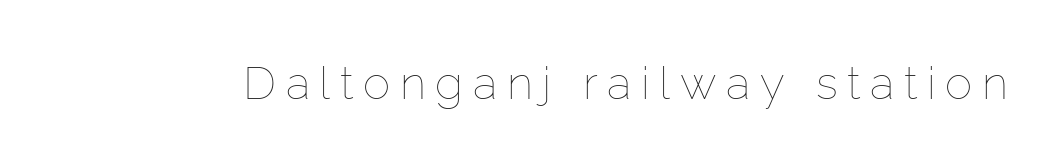
{"italic": "no", "bold": "no", "weight": "thin", "width": "normal", "stroke_contrast": "low", "x_height": "medium", "monospaced": "no", "underline": "no", "letter_spacing": "wide", "letter_spacing_em": 0.21, "glyph_px": 46}
